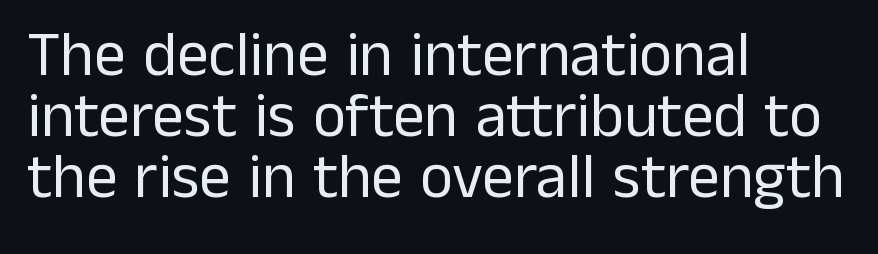
Students, observe: this is what under-led, compact text looks like. Descender tails drop into unmarked territory. These lines are composed in type without serifs. Each letter keeps its own natural width here, so spacing adapts to shape. This reads as an unemphasized weight, regular at the heaviest.
